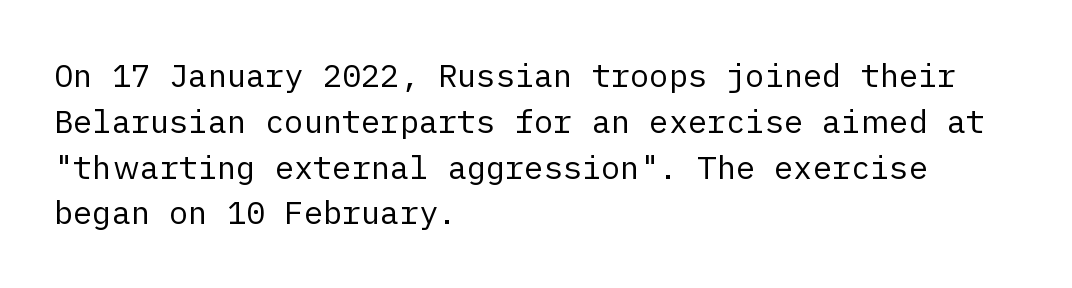
The axis of the letterforms is exactly vertical. Look at the bottom of the vertical strokes: they stop flat, with no serifs. Nothing unusual about the tracking: characters are spaced as the font intends. These lines stack with their left ends in a neat column. Is the stroke heavy? The answer is a plain regular-or-lighter. This rendering features lettering with no underline.
